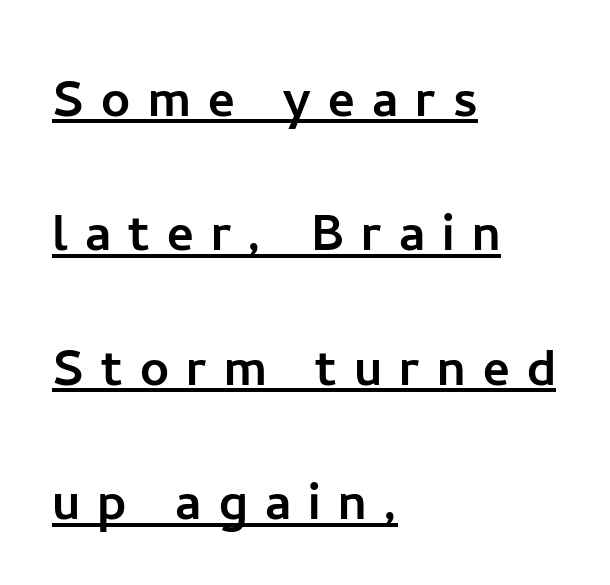
Q: Is the text italic (slanted)? A: No, it is upright.
Q: Is the typeface a serif or a sans-serif typeface? A: Sans-serif.
Q: Is the text underlined? A: Yes.
Q: How is the paragraph aligned? A: Left-aligned.
Q: Is the spacing between letters normal or unusually wide? A: Unusually wide.
Q: Is the spacing between lines tight, normal or loose? A: Loose.
Q: Width (condensed, normal, or wide)? A: Normal.
Q: Stroke contrast? A: Low.
Q: x-height? A: Medium.
Q: Monospaced? A: No.
